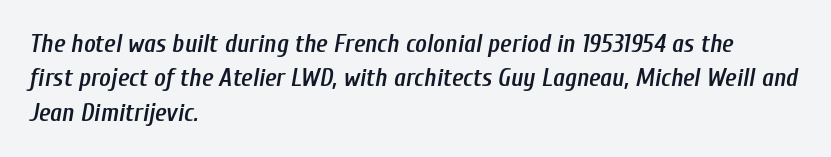
As a designer I'd log this as weight 600, semibold. Leading matches the norm, producing a regular column. Characters follow at the spacing the type designer built in. Visually the block forms a straight wall on the left and a jagged coastline on the right.
